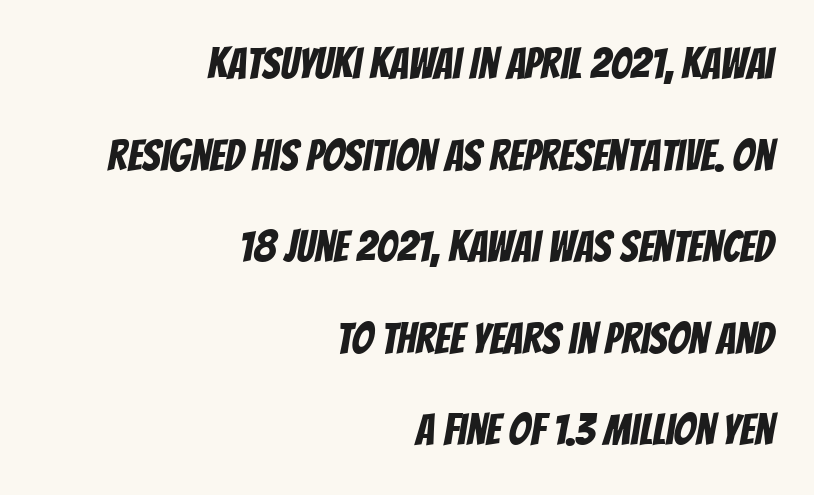
{"serif": "no", "width": "condensed", "stroke_contrast": "low", "x_height": "large", "monospaced": "no", "underline": "no", "align": "right", "line_spacing": "loose", "line_spacing_ratio": 2.13, "letter_spacing": "normal", "letter_spacing_em": 0.0, "glyph_px": 43}
